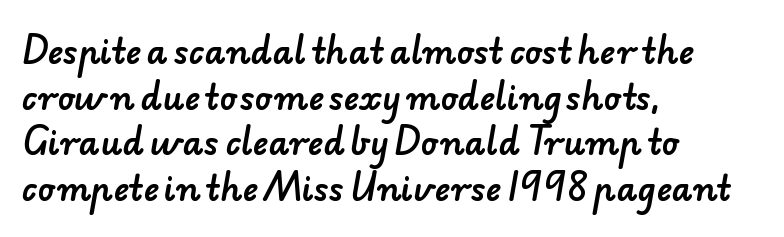
Q: Is the typeface a serif or a sans-serif typeface? A: Sans-serif.
Q: Is the text underlined? A: No.
Q: How is the paragraph aligned? A: Left-aligned.
Q: Is the spacing between letters normal or unusually wide? A: Normal.
Q: Is the spacing between lines tight, normal or loose? A: Normal.
Q: Width (condensed, normal, or wide)? A: Normal.
Q: Stroke contrast? A: Low.
Q: x-height? A: Small.
Q: Monospaced? A: No.
